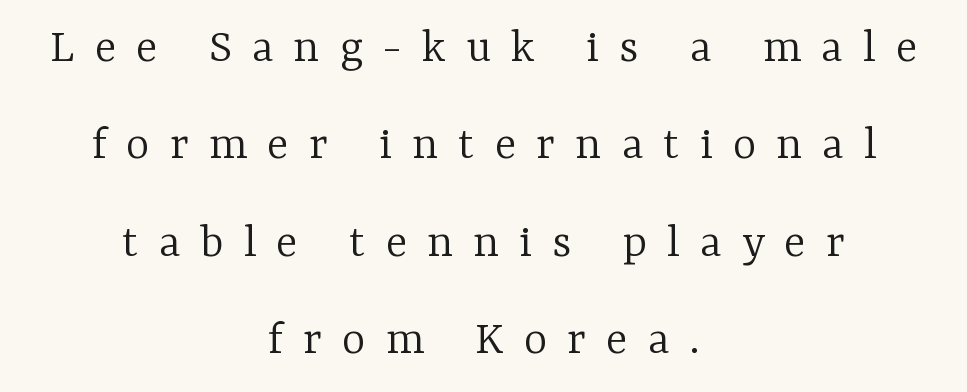
The image shows 50 px light serif type, upright; set centered, loose line spacing (1.95x), unusually wide letter spacing (+0.4 em), not underlined; low stroke contrast and a medium x-height.
